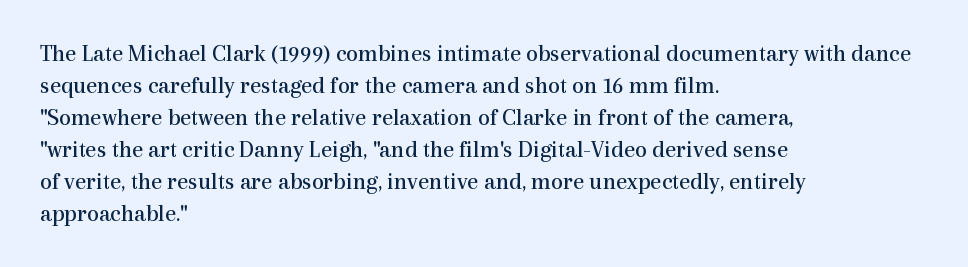
A bare baseline throughout the passage. Does the lettering tilt? It doesn't — this is upright. Leftover space on each line is placed entirely after the last word. Regarding leading, the lines here are spaced in the standard way. Inter-character spacing is left at the font's built-in metrics. Compared with a typical body face, this is equally light or lighter still.
